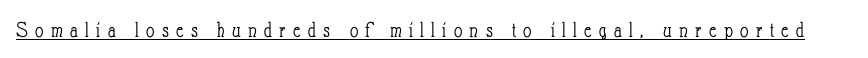
{"italic": "no", "bold": "no", "underline": "yes", "letter_spacing": "wide", "letter_spacing_em": 0.32, "glyph_px": 23}
